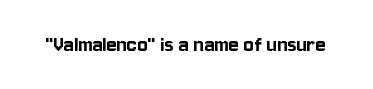
The image shows 24 px text type, upright; set normal letter spacing, not underlined.
